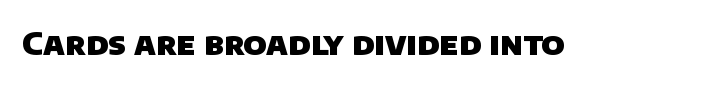
The image shows 32 px heavy sans-serif type; set normal letter spacing, not underlined; low stroke contrast and a large x-height.
